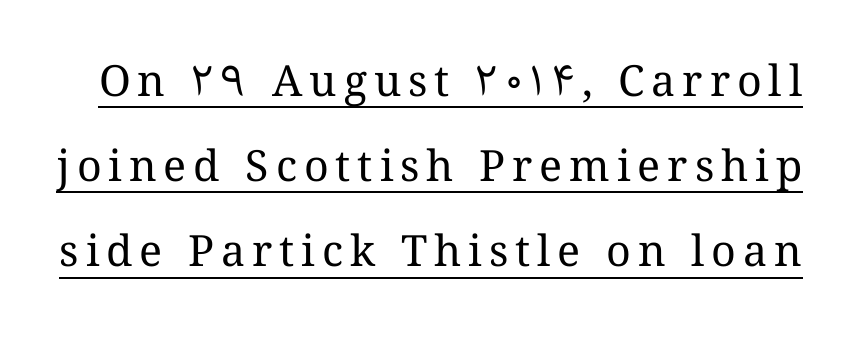
Here the designer chose a conventional face with non-uniform glyph widths. Stems here are at most as thick as an everyday book face. You could fit nearly another row in the gap between these rows. The font's upright variant was chosen for this text. A continuous stroke trails under the words, as in a hyperlink.
